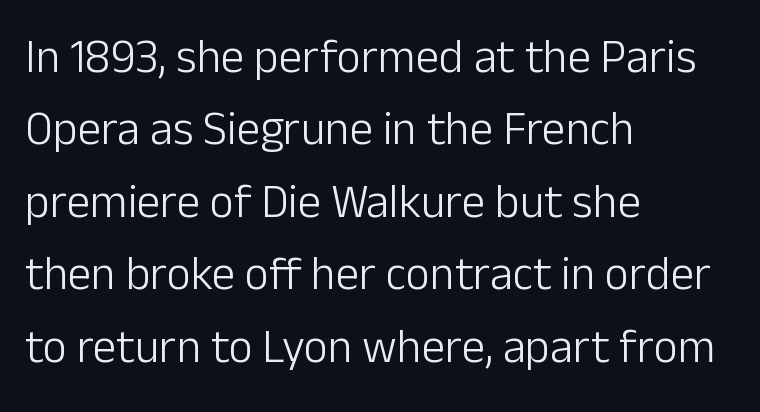
The image shows 47 px light sans-serif type, upright; set left-aligned, normal line spacing (1.54x), normal letter spacing, not underlined; low stroke contrast and a medium x-height.
